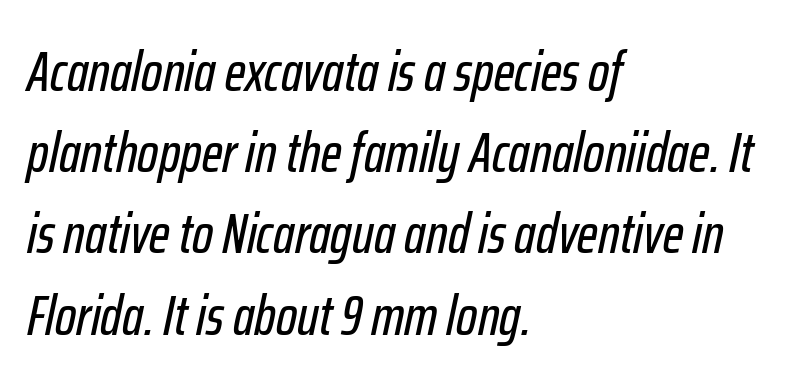
The axis of the letterforms is tilted away from vertical. Character widths vary here, with narrow letters taking less room than wide ones. Students, note that the glyphs here touch the page at normal intervals. The strip under each line holds only bare page. This block has exactly the height ordinary leading produces. Reading down the block, your eye returns to a fixed left position each line.
